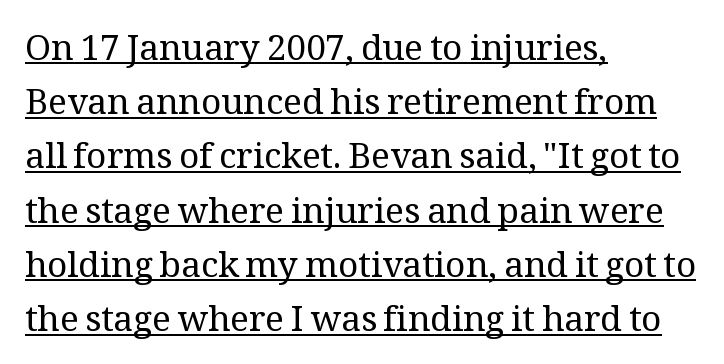
The image shows 35 px regular-weight serif type, upright; set left-aligned, normal line spacing (1.55x), normal letter spacing, underlined; medium stroke contrast and a medium x-height.
